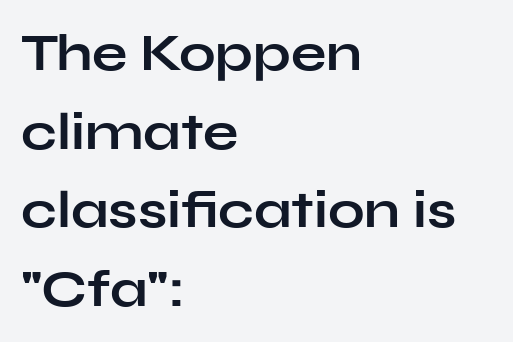
{"serif": "no", "italic": "no", "bold": "yes", "weight": "bold", "width": "wide", "stroke_contrast": "low", "x_height": "medium", "monospaced": "no", "underline": "no", "align": "left", "line_spacing": "normal", "line_spacing_ratio": 1.51, "letter_spacing": "normal", "letter_spacing_em": 0.0, "glyph_px": 52}
